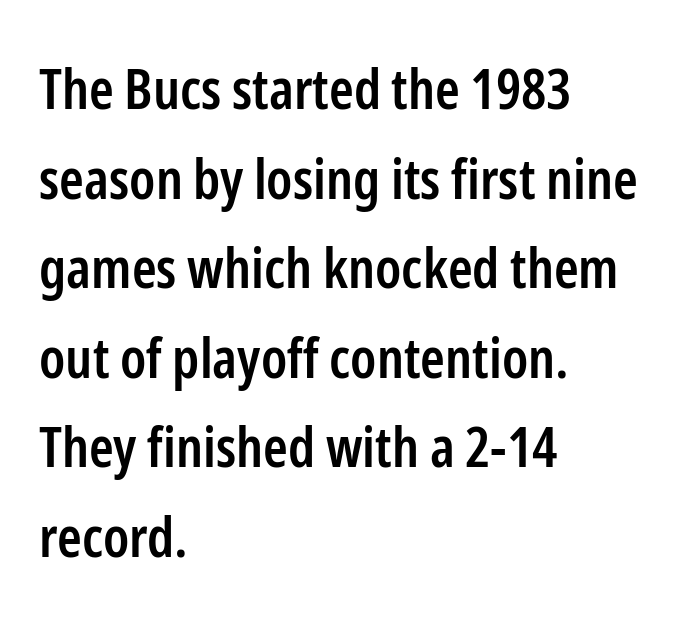
Tracking value appears to be zero — textbook default spacing. Look at the stroke-to-counter ratio: somewhat heavy, a semibold. Decoration check: the copy has no underline. No italicization has been applied; the sample stays upright.
